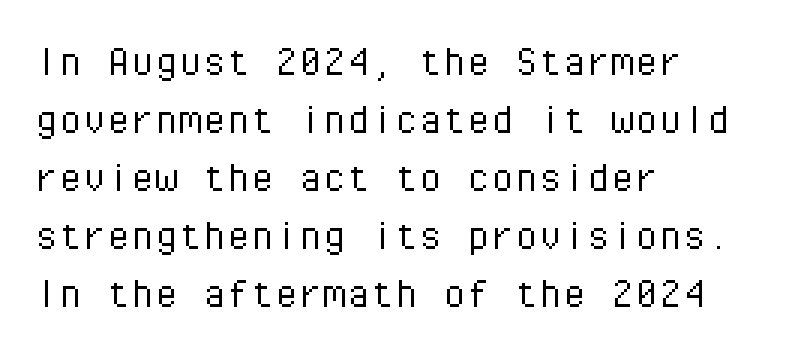
The image shows 48 px light sans-serif type, upright, monospaced; set left-aligned, line spacing 1.21x, normal letter spacing, not underlined; low stroke contrast and a medium x-height.
